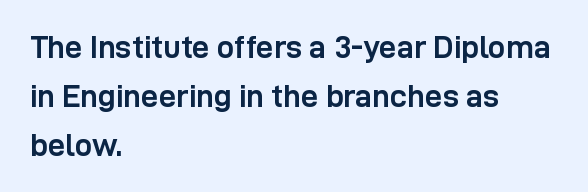
The space between consecutive lines is moderate. What stands out about the letter spacing? Nothing — it is the standard amount. You can tell from the bare stems that sans-serif type was used. Each row of text sits above clean, open space.
